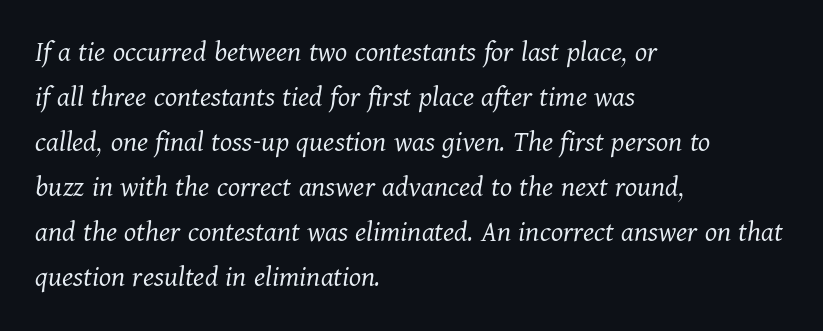
Q: Is the text bold? A: No.
Q: Is the text italic (slanted)? A: Yes, it leans right by about 11 degrees.
Q: Is the typeface a serif or a sans-serif typeface? A: Serif.
Q: Is the text underlined? A: No.
Q: How is the paragraph aligned? A: Left-aligned.
Q: Is the spacing between letters normal or unusually wide? A: Normal.
Q: Is the spacing between lines tight, normal or loose? A: Normal.
Q: Width (condensed, normal, or wide)? A: Normal.
Q: Stroke contrast? A: Medium.
Q: x-height? A: Medium.
Q: Monospaced? A: No.
